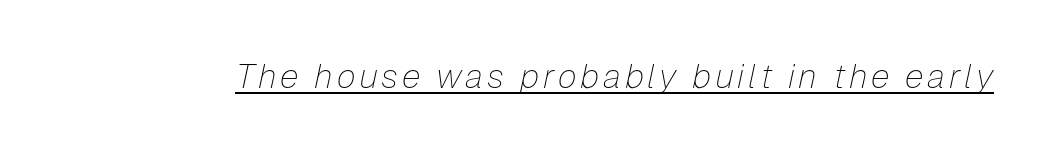
{"italic": "yes", "lean": "right", "slant_degrees": 12, "bold": "no", "weight": "thin", "width": "normal", "stroke_contrast": "low", "x_height": "medium", "monospaced": "no", "underline": "yes", "glyph_px": 34}
